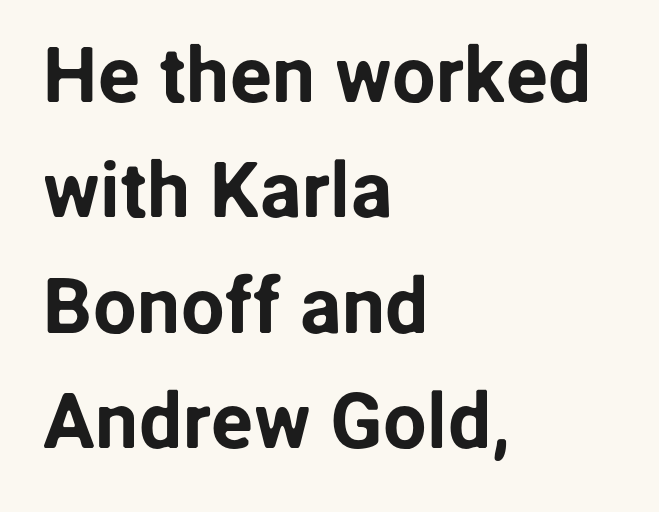
Quick note: not italic, upright. Look at the tracking — it's just the regular setting, nothing added. The setting favours the left margin, as ordinary paragraphs usually do. The zone under the glyphs is completely vacant. The line-height multiplier appears to be the usual default.
